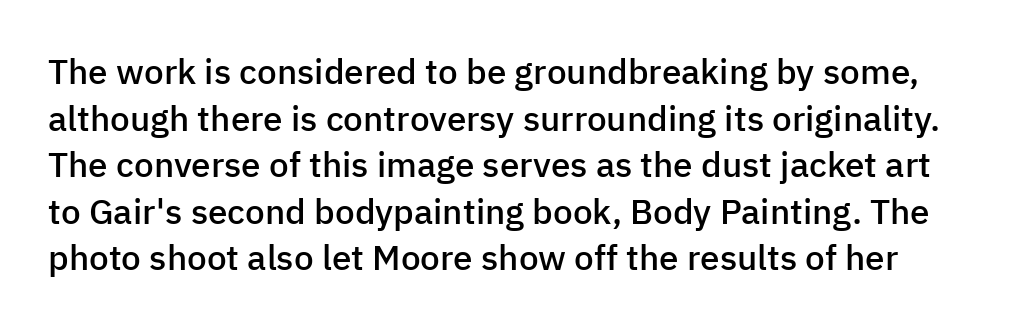
Q: Is the text bold? A: Semi-bold.
Q: Is the text italic (slanted)? A: No, it is upright.
Q: Is the typeface a serif or a sans-serif typeface? A: Sans-serif.
Q: Is the text underlined? A: No.
Q: Is the spacing between letters normal or unusually wide? A: Normal.
Q: Is the spacing between lines tight, normal or loose? A: Normal.
Q: Width (condensed, normal, or wide)? A: Normal.
Q: Stroke contrast? A: Low.
Q: x-height? A: Medium.
Q: Monospaced? A: No.
